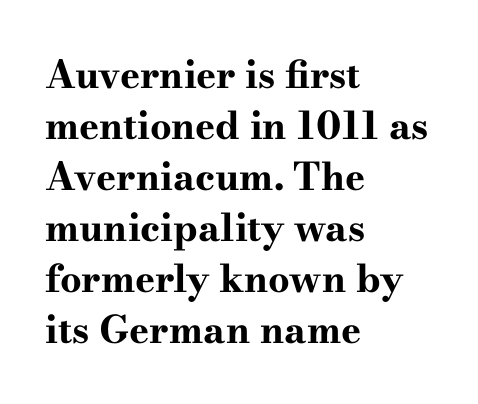
{"serif": "yes", "italic": "no", "bold": "yes", "weight": "bold", "width": "wide", "stroke_contrast": "high", "x_height": "small", "monospaced": "no", "underline": "no", "align": "left", "line_spacing": "normal", "line_spacing_ratio": 1.34, "letter_spacing": "normal", "letter_spacing_em": 0.0, "glyph_px": 38}
